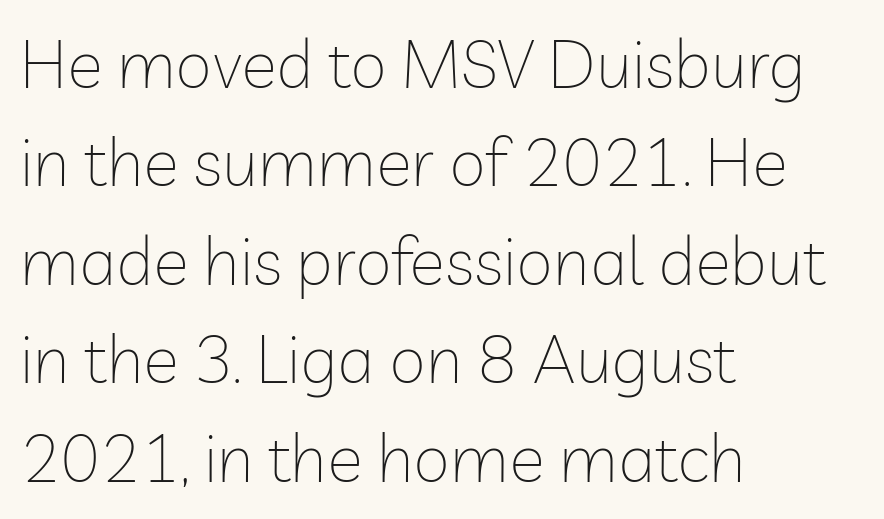
{"serif": "no", "italic": "no", "bold": "no", "weight": "thin", "width": "normal", "stroke_contrast": "low", "x_height": "medium", "monospaced": "no", "underline": "no", "align": "left", "line_spacing": "normal", "line_spacing_ratio": 1.47, "letter_spacing": "normal", "letter_spacing_em": 0.0, "glyph_px": 67}
